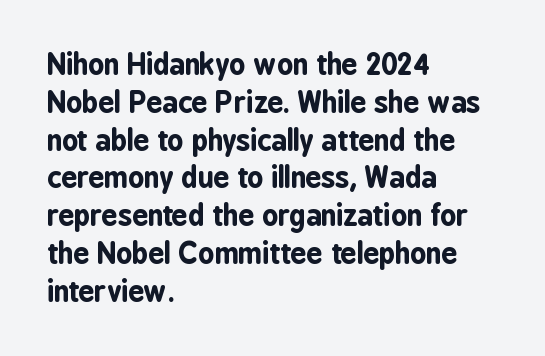
Students, note that the glyphs here touch the page at normal intervals. Vertical spacing — default. It's the straight-up-and-down kind of type. The face used here is a sans, in the tradition of grotesques and geometrics. Heavy-handed strokes throughout: this text is bold. Looks like regular typesetting: each glyph gets only the width it needs.
